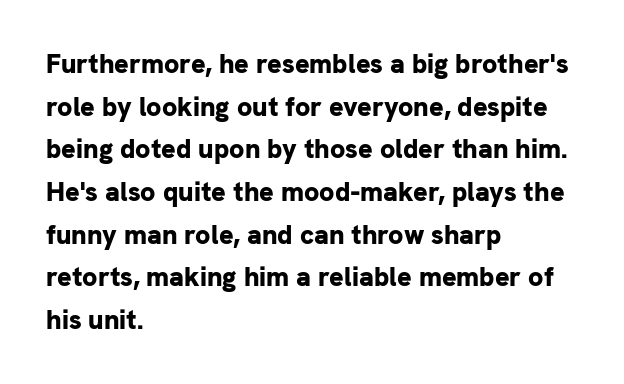
{"italic": "no", "bold": "yes", "underline": "no", "align": "left", "line_spacing": "normal", "line_spacing_ratio": 1.58, "letter_spacing": "normal", "letter_spacing_em": 0.0, "glyph_px": 27}
